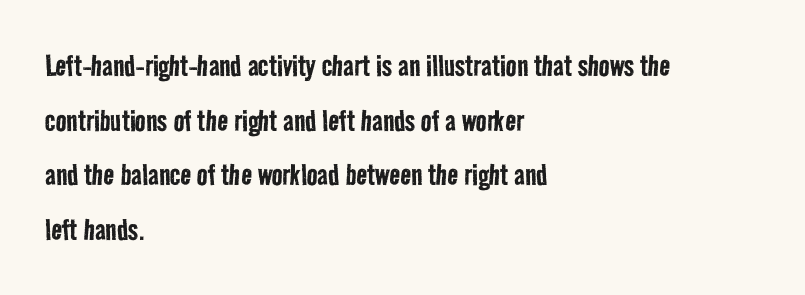
The font is comparable to plain body text, perhaps lighter. This rendering uses left alignment, leaving the right contour irregular. A typesetter would call this zero additional tracking. The string is rendered with underlining switched off. The glyphs in this specimen are sans serif. Varying glyph widths throughout — classic text-font behaviour.
